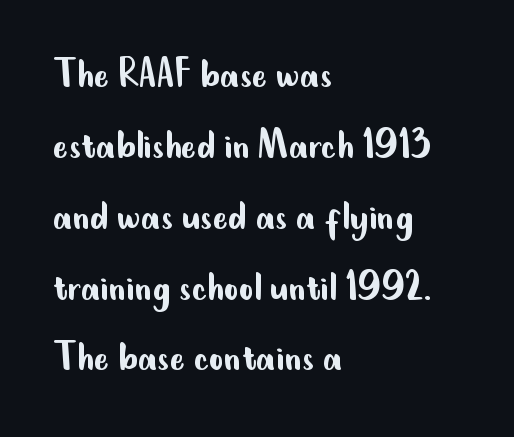
Characters remain perfectly vertical along every line. Has an underline been added? It has not. Is this a fixed-width face? No — the glyphs have proportional, varying widths. Stroke thickness stays within the range of a standard reading face or lighter.
